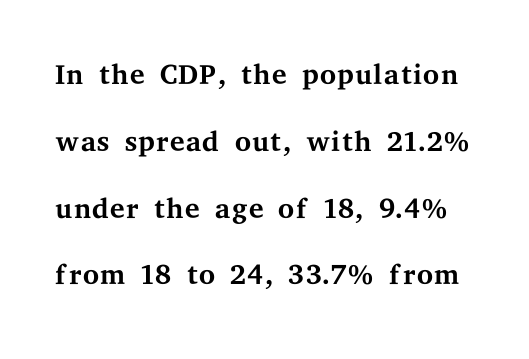
The image shows 42 px regular-weight, wide serif type, upright; set normal line spacing (1.59x), normal letter spacing, not underlined; medium stroke contrast and a medium x-height.
